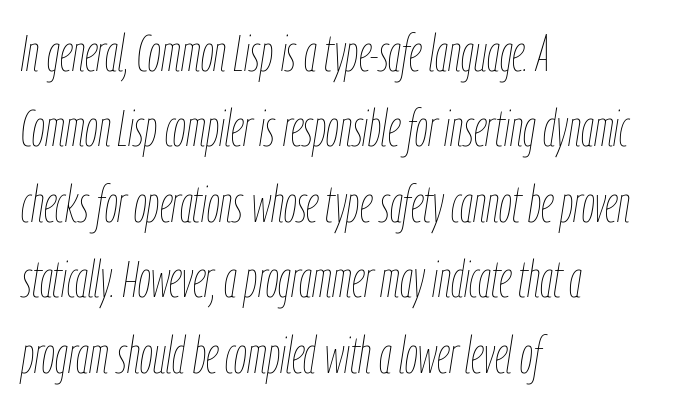
{"italic": "yes", "lean": "right", "slant_degrees": 9, "bold": "no", "weight": "thin", "width": "condensed", "stroke_contrast": "low", "x_height": "medium", "monospaced": "no", "underline": "no", "align": "left", "line_spacing": "normal", "line_spacing_ratio": 1.48, "letter_spacing": "normal", "letter_spacing_em": 0.0, "glyph_px": 51}
